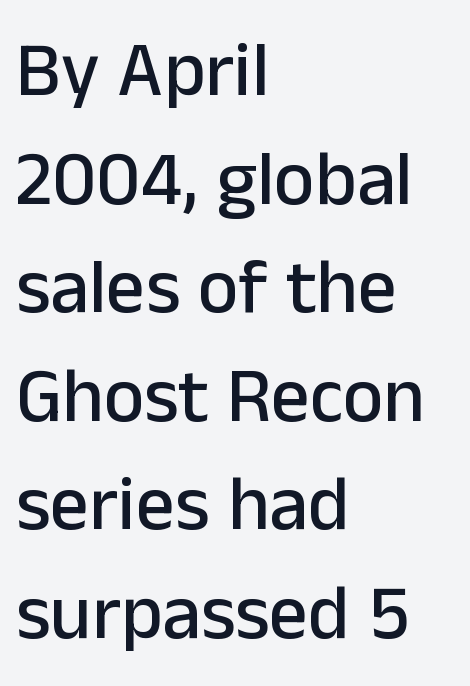
The image shows 77 px sans-serif type, upright; set left-aligned, normal line spacing (1.41x), normal letter spacing, not underlined; low stroke contrast and a medium x-height.
